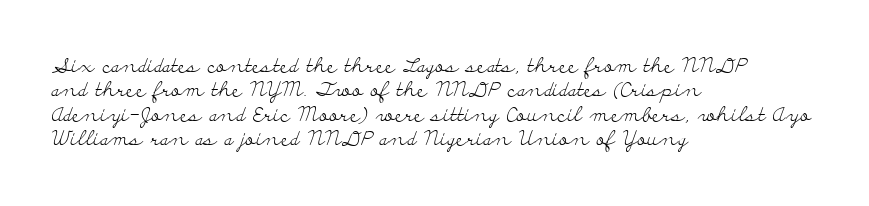
The image shows 20 px text type; set left-aligned, line spacing 1.22x, normal letter spacing, not underlined.
